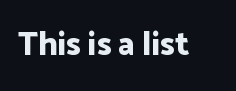
{"serif": "no", "italic": "no", "bold": "yes", "weight": "bold", "width": "normal", "stroke_contrast": "low", "x_height": "medium", "monospaced": "no", "underline": "no", "letter_spacing": "normal", "letter_spacing_em": 0.0, "glyph_px": 33}
